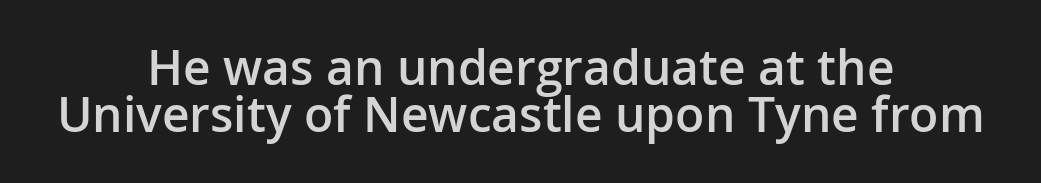
The image shows 48 px semibold sans-serif type, upright; set centered, tight line spacing (0.98x), normal letter spacing, not underlined; low stroke contrast and a medium x-height.
